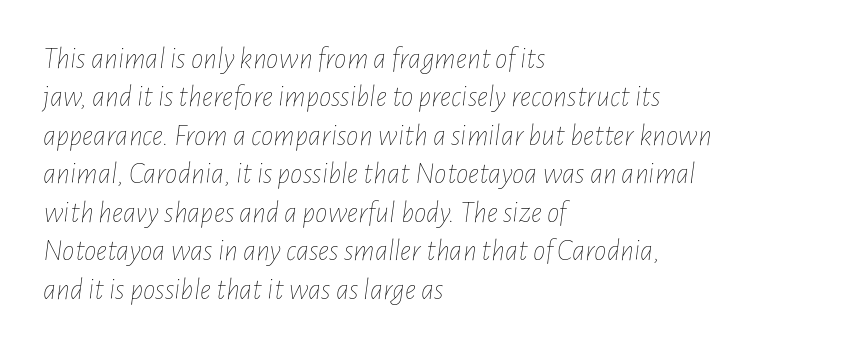
The image shows 31 px thin, condensed type, italic (leaning right); set left-aligned, line spacing 1.24x, normal letter spacing, not underlined; low stroke contrast and a medium x-height.
